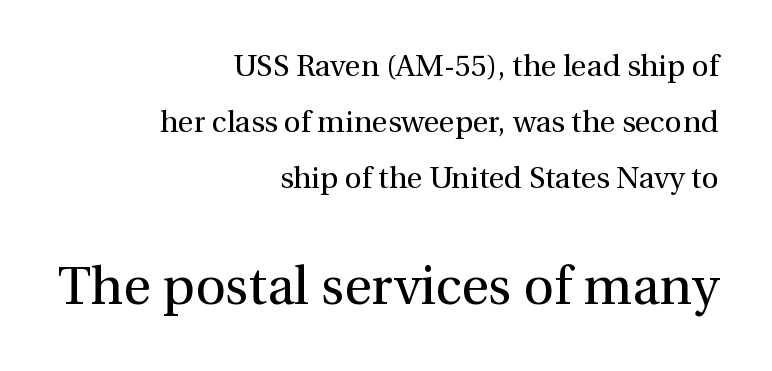
Q: Is the text bold? A: No.
Q: Is the text italic (slanted)? A: No, it is upright.
Q: Is the typeface a serif or a sans-serif typeface? A: Serif.
Q: Is the text underlined? A: No.
Q: How is the paragraph aligned? A: Right-aligned.
Q: Is the spacing between letters normal or unusually wide? A: Normal.
Q: Which block of text is set in a larger size, the first (top) or the second (bottom)? A: The second (bottom) one.
Q: Width (condensed, normal, or wide)? A: Normal.
Q: Stroke contrast? A: Medium.
Q: x-height? A: Medium.
Q: Monospaced? A: No.
